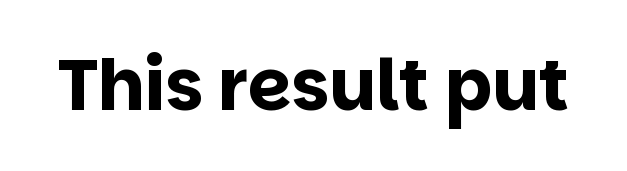
Default kerning and tracking; the words read as compact shapes. Proportional: the letters do not fall into vertical columns. Strong, thick strokes mark this as bold type. The passage shown is not underscored anywhere.
